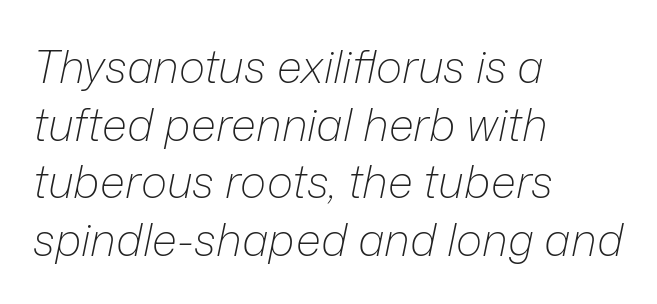
The image shows 45 px light type, italic (leaning right); set left-aligned, normal line spacing (1.28x), normal letter spacing, not underlined; low stroke contrast and a medium x-height.
